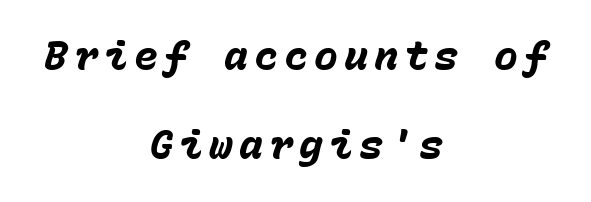
The image shows 40 px heavy type, italic (leaning right), monospaced; set centered, loose line spacing (2.23x), not underlined; low stroke contrast and a medium x-height.
